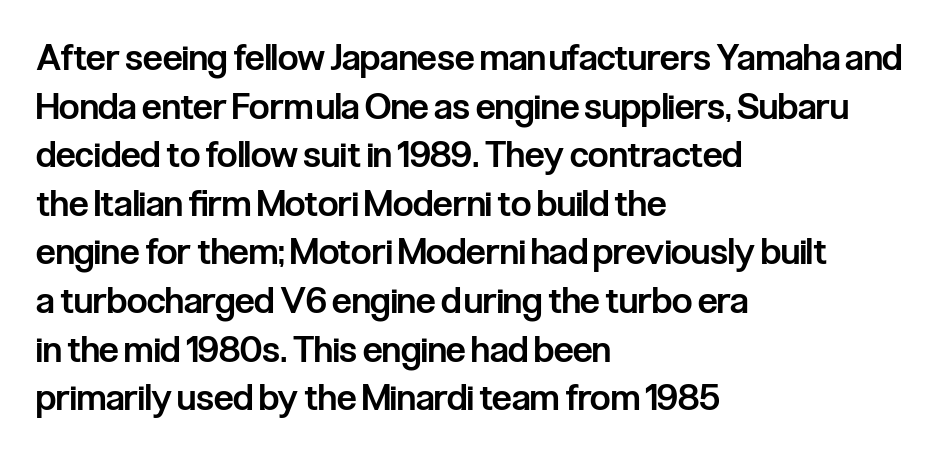
{"serif": "no", "italic": "no", "bold": "semi", "weight": "semibold", "width": "condensed", "stroke_contrast": "low", "x_height": "medium", "monospaced": "no", "underline": "no", "align": "left", "line_spacing": "normal", "line_spacing_ratio": 1.35, "letter_spacing": "normal", "letter_spacing_em": 0.0, "glyph_px": 36}
